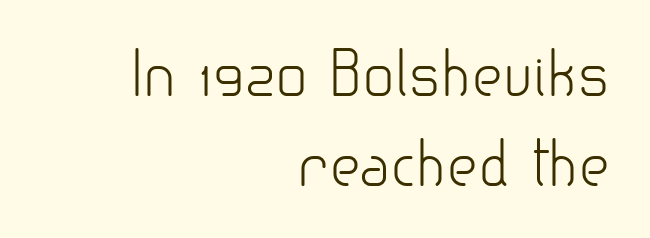
These lines are rendered in a variable-pitch font. The type sits square on the baseline with zero lean. You could call the tracking neutral — neither tight nor loose. To sum up the face: it is a sans, with no serifs. The rows are spaced the way most documents space them.
